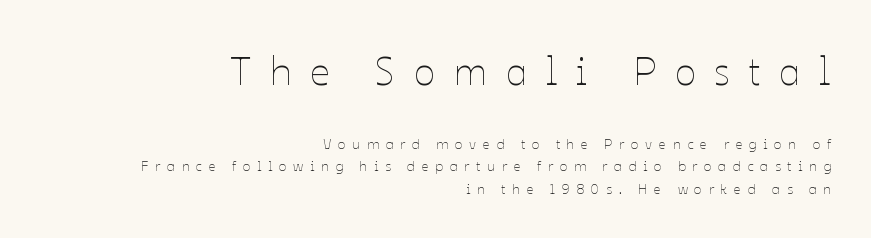
{"italic": "no", "bold": "no", "weight": "thin", "width": "normal", "stroke_contrast": "low", "x_height": "medium", "monospaced": "no", "underline": "no", "align": "right", "line_spacing": "normal", "line_spacing_ratio": 1.59, "letter_spacing": "wide", "letter_spacing_em": 0.48, "larger_block": "first", "size_ratio": 2.79, "glyph_px": 39}
